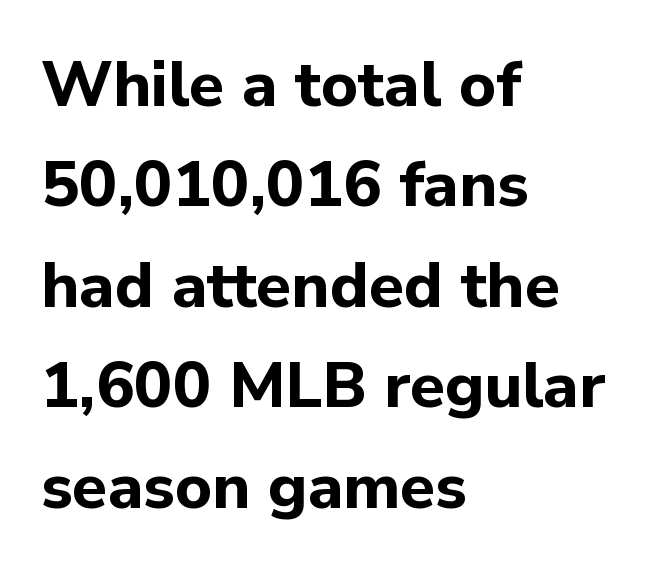
The font family rendered here belongs to the sans-serif group. This sample has the flowing, uneven cadence of proportional lettering. Every letter is thick-stroked: bold, no question. This sample keeps an unexceptional amount of space between lines. Any mark beneath the type? The region is blank.
